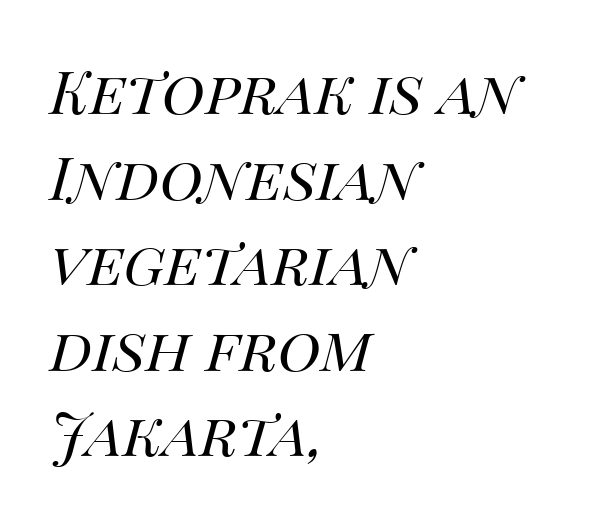
The image shows 59 px regular-weight type, italic (leaning right); set left-aligned, normal line spacing (1.45x), normal letter spacing, not underlined; medium stroke contrast and a large x-height.
